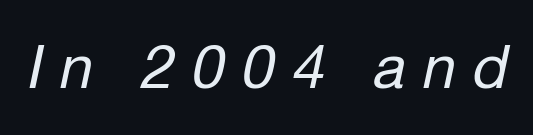
Q: Is the text bold? A: No.
Q: Is the text italic (slanted)? A: Yes, it leans right by about 12 degrees.
Q: Is the text underlined? A: No.
Q: Is the spacing between letters normal or unusually wide? A: Unusually wide.
Q: Width (condensed, normal, or wide)? A: Normal.
Q: Stroke contrast? A: Low.
Q: x-height? A: Medium.
Q: Monospaced? A: No.
